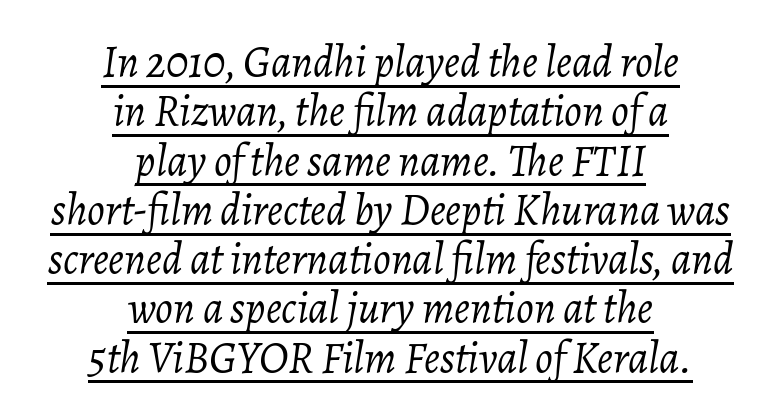
Q: Is the text bold? A: No.
Q: Is the text italic (slanted)? A: Yes, it leans right by about 7 degrees.
Q: Is the text underlined? A: Yes.
Q: How is the paragraph aligned? A: Centered.
Q: Is the spacing between letters normal or unusually wide? A: Normal.
Q: Is the spacing between lines tight, normal or loose? A: Tight.
Q: Width (condensed, normal, or wide)? A: Normal.
Q: Stroke contrast? A: Low.
Q: x-height? A: Medium.
Q: Monospaced? A: No.
